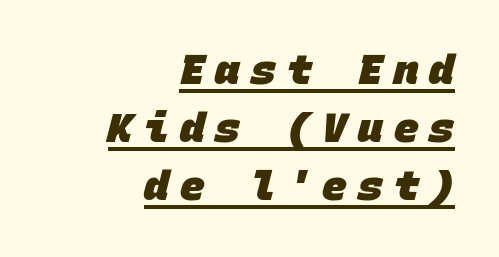
The passage shown is emphatically bold. Examine the stroke ends and you'll find no serifs. Alignment: flush right. The passage shown is underscored from start to finish.
